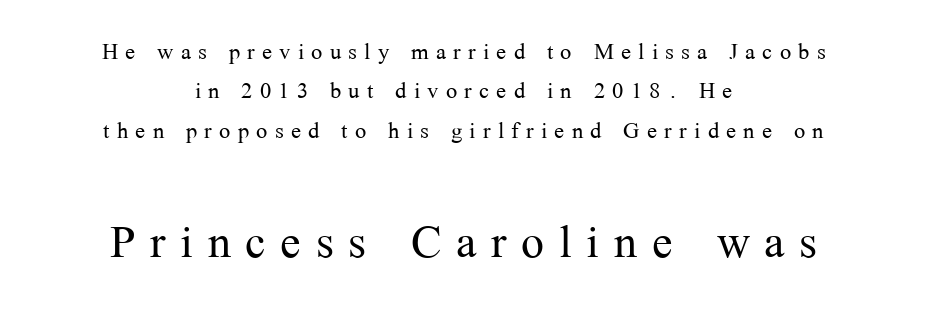
Look at the tracking — it's clearly loosened, letters drifting apart. Neither beginnings nor endings align; midpoints do. To sum up the face: it has serifs. Here the designer chose a conventional face with non-uniform glyph widths. The typesetting does not lean heavy: it is not bold. Whoever set this made the second block the dominant, larger element.
